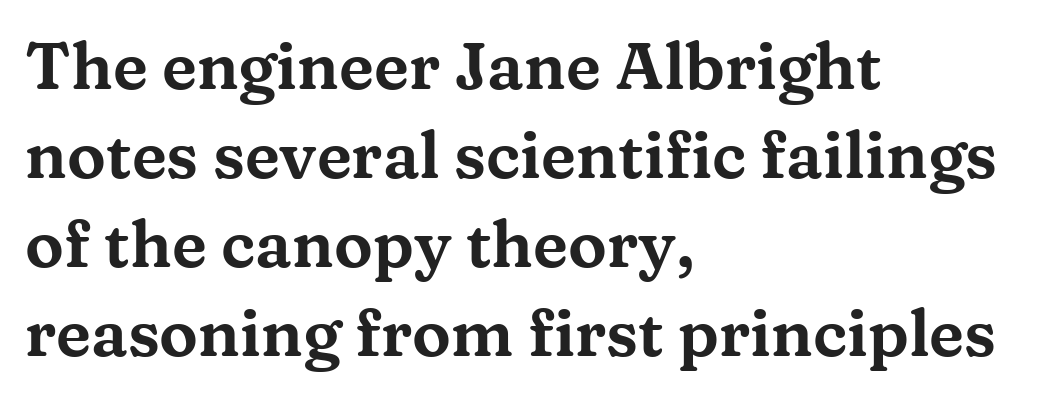
Q: Is the text italic (slanted)? A: No, it is upright.
Q: Is the typeface a serif or a sans-serif typeface? A: Serif.
Q: Is the text underlined? A: No.
Q: How is the paragraph aligned? A: Left-aligned.
Q: Is the spacing between letters normal or unusually wide? A: Normal.
Q: Is the spacing between lines tight, normal or loose? A: Normal.
Q: Width (condensed, normal, or wide)? A: Wide.
Q: Stroke contrast? A: Medium.
Q: x-height? A: Medium.
Q: Monospaced? A: No.
